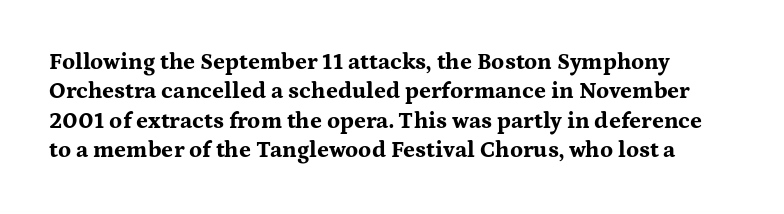
Regarding leading, the lines here are spaced in the standard way. Set as a true bold cut, around the 700 mark. Quick note: underline off. This sample uses an upright cut, with every glyph sitting square on the baseline.
